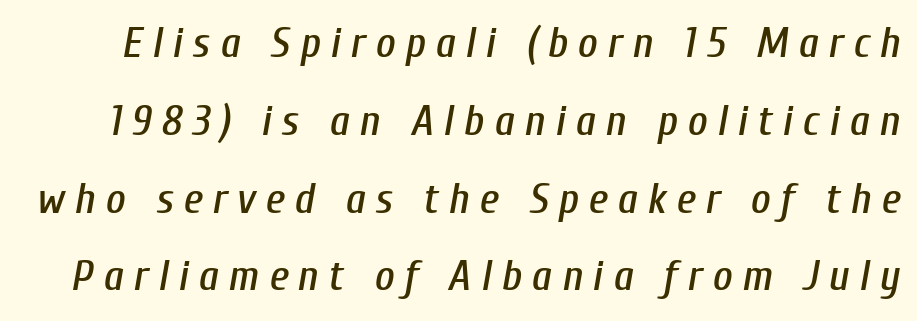
Q: Is the text italic (slanted)? A: Yes, it leans right by about 10 degrees.
Q: Is the text underlined? A: No.
Q: Is the spacing between letters normal or unusually wide? A: Unusually wide.
Q: Width (condensed, normal, or wide)? A: Condensed.
Q: Stroke contrast? A: Low.
Q: x-height? A: Medium.
Q: Monospaced? A: No.
